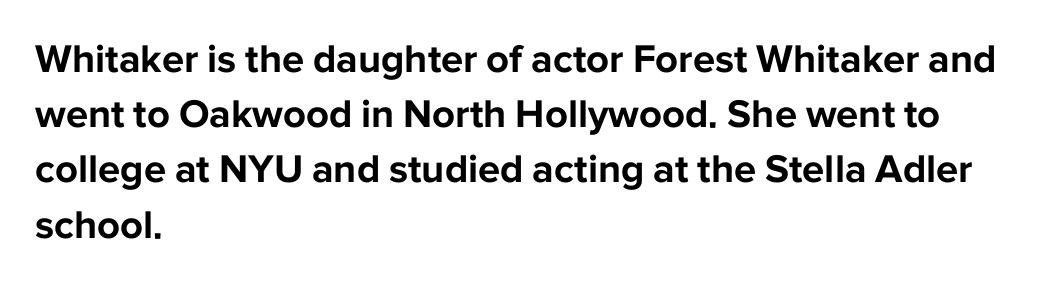
The image shows 40 px bold sans-serif type, upright; set left-aligned, normal line spacing (1.38x), normal letter spacing, not underlined; low stroke contrast and a medium x-height.
